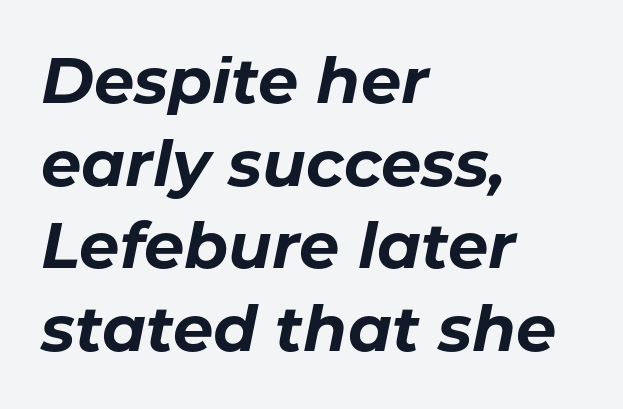
Q: Is the text bold? A: Yes.
Q: Is the text italic (slanted)? A: Yes, it leans right by about 11 degrees.
Q: Is the text underlined? A: No.
Q: How is the paragraph aligned? A: Left-aligned.
Q: Is the spacing between letters normal or unusually wide? A: Normal.
Q: Is the spacing between lines tight, normal or loose? A: Normal.
Q: Width (condensed, normal, or wide)? A: Normal.
Q: Stroke contrast? A: Low.
Q: x-height? A: Medium.
Q: Monospaced? A: No.
